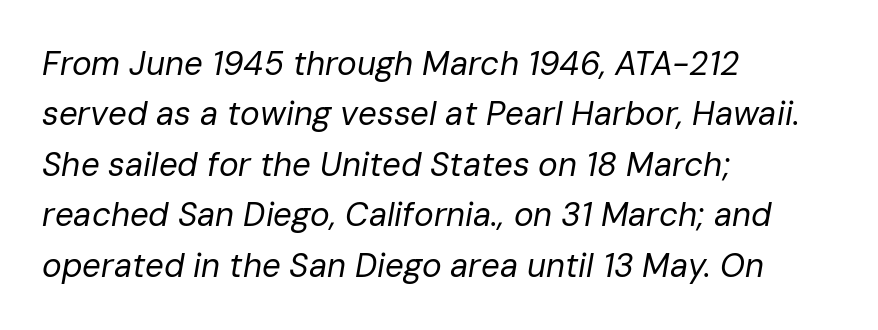
Stems here are at most as thick as an everyday book face. Regular leading. Notice how the stems are inclined rather than vertical — that's the hallmark of italics. Varying glyph widths throughout — classic text-font behaviour. The letterforms sit shoulder to shoulder at normal distance.
